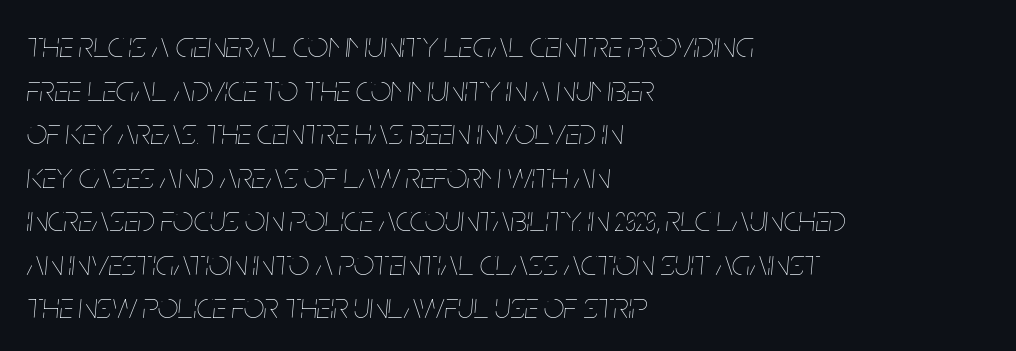
{"italic": "yes", "lean": "right", "slant_degrees": 5, "bold": "no", "weight": "thin", "width": "condensed", "stroke_contrast": "low", "x_height": "large", "monospaced": "no", "underline": "no", "align": "left", "line_spacing_ratio": 1.21, "letter_spacing": "normal", "letter_spacing_em": 0.0, "glyph_px": 36}
